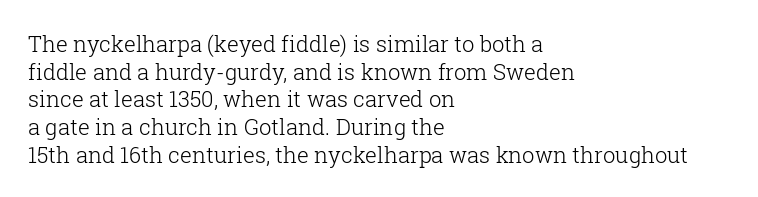
The image shows 22 px text type, upright; set left-aligned, normal line spacing (1.26x), normal letter spacing, not underlined.
